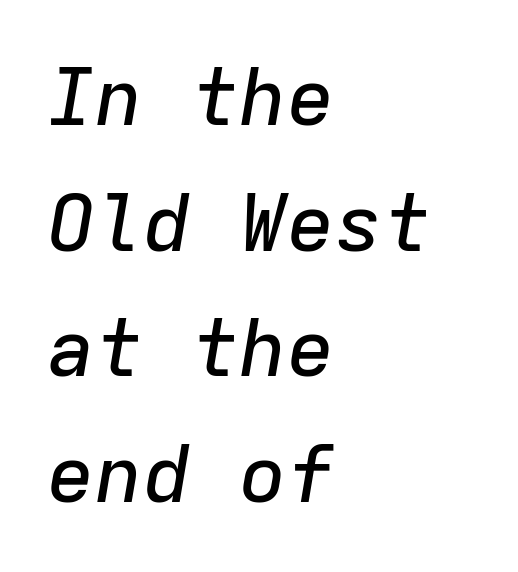
These lines stack with their left ends in a neat column. Letters rest on an invisible, unmarked baseline. Observe the lean: these are italic letterforms. These lines keep a tight, regular rhythm from letter to letter. Is this a fixed-width face? Yes — each glyph sits in an identical cell.
